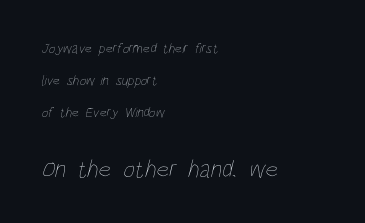
{"bold": "no", "underline": "no", "align": "left", "line_spacing": "loose", "line_spacing_ratio": 2.28, "letter_spacing": "normal", "letter_spacing_em": 0.0, "larger_block": "second", "size_ratio": 1.79, "glyph_px": 25}
